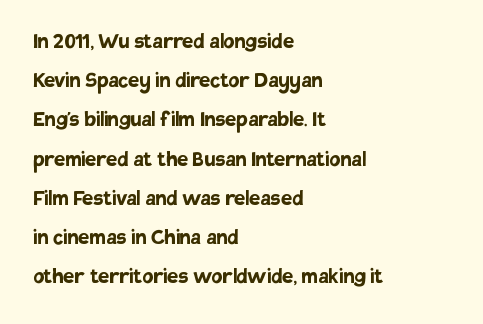
Q: Is the text bold? A: Yes.
Q: Is the text italic (slanted)? A: No, it is upright.
Q: Is the text underlined? A: No.
Q: How is the paragraph aligned? A: Left-aligned.
Q: Is the spacing between letters normal or unusually wide? A: Normal.
Q: Is the spacing between lines tight, normal or loose? A: Normal.
